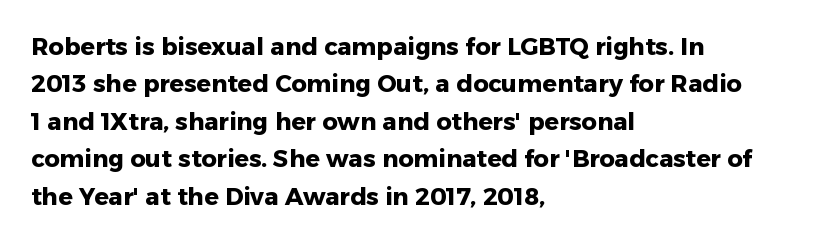
Underline: absent. Strokes here are thick enough to call this a true bold. This block has exactly the height ordinary leading produces. Standard letterfit; no display-style spreading of the glyphs. The lines are quadded left.
